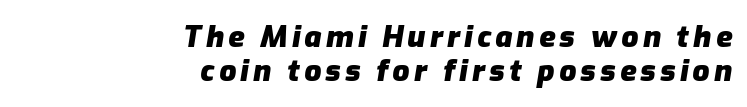
Descender tails drop into unmarked territory. Compared with typical paragraphs, the rows here are closer together. Every letter is thick-stroked: bold, no question. Looks like regular typesetting: each glyph gets only the width it needs.
